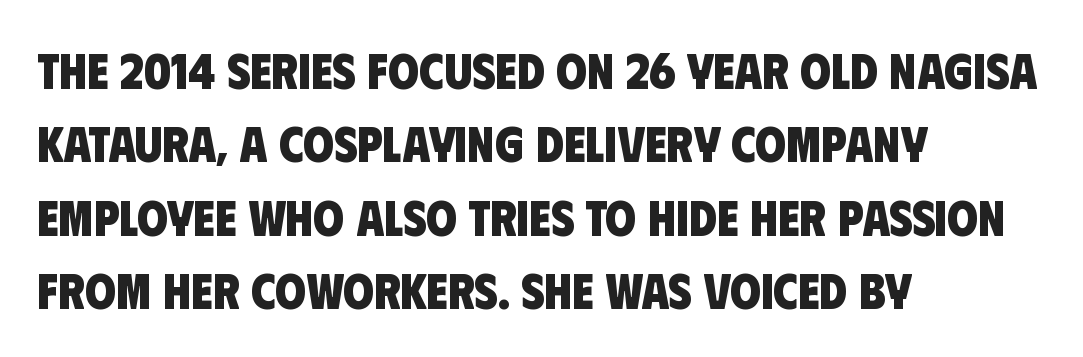
{"serif": "no", "bold": "yes", "weight": "heavy", "width": "condensed", "stroke_contrast": "low", "x_height": "large", "monospaced": "no", "underline": "no", "align": "left", "line_spacing": "normal", "line_spacing_ratio": 1.47, "letter_spacing": "normal", "letter_spacing_em": 0.0, "glyph_px": 50}
